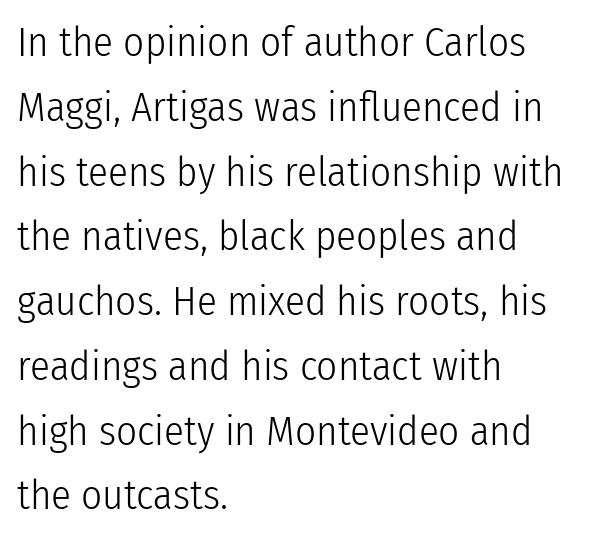
Q: Is the text bold? A: No.
Q: Is the text italic (slanted)? A: No, it is upright.
Q: Is the typeface a serif or a sans-serif typeface? A: Sans-serif.
Q: Is the text underlined? A: No.
Q: How is the paragraph aligned? A: Left-aligned.
Q: Is the spacing between letters normal or unusually wide? A: Normal.
Q: Is the spacing between lines tight, normal or loose? A: Normal.
Q: Width (condensed, normal, or wide)? A: Condensed.
Q: Stroke contrast? A: Low.
Q: x-height? A: Medium.
Q: Monospaced? A: No.
